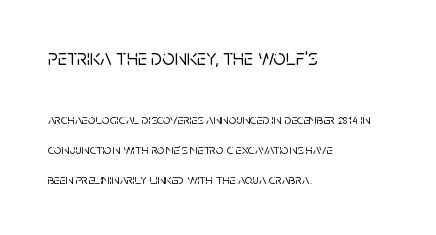
{"italic": "no", "underline": "no", "align": "left", "line_spacing": "loose", "line_spacing_ratio": 2.14, "letter_spacing": "normal", "letter_spacing_em": 0.0, "larger_block": "first", "size_ratio": 1.57, "glyph_px": 22}
